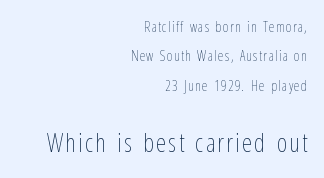
{"italic": "no", "bold": "no", "underline": "no", "align": "right", "line_spacing": "loose", "line_spacing_ratio": 2.1, "larger_block": "second", "size_ratio": 1.79, "glyph_px": 25}
